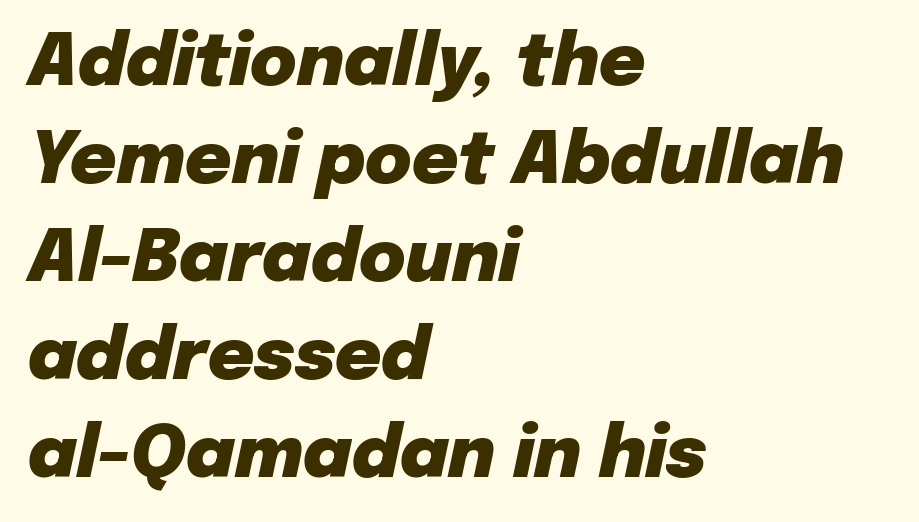
Descenders hang freely into open space. In terms of weight, the rendering is a true, heavy bold. These lines are set flush left with a ragged right edge. A typesetter would call this zero additional tracking.
